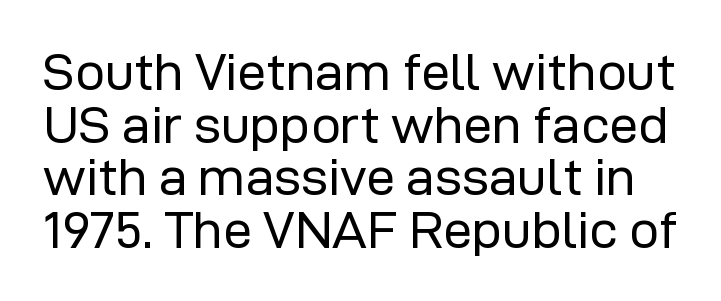
Q: Is the text bold? A: No.
Q: Is the text italic (slanted)? A: No, it is upright.
Q: Is the typeface a serif or a sans-serif typeface? A: Sans-serif.
Q: Is the text underlined? A: No.
Q: Is the spacing between letters normal or unusually wide? A: Normal.
Q: Is the spacing between lines tight, normal or loose? A: Tight.
Q: Width (condensed, normal, or wide)? A: Normal.
Q: Stroke contrast? A: Low.
Q: x-height? A: Medium.
Q: Monospaced? A: No.
